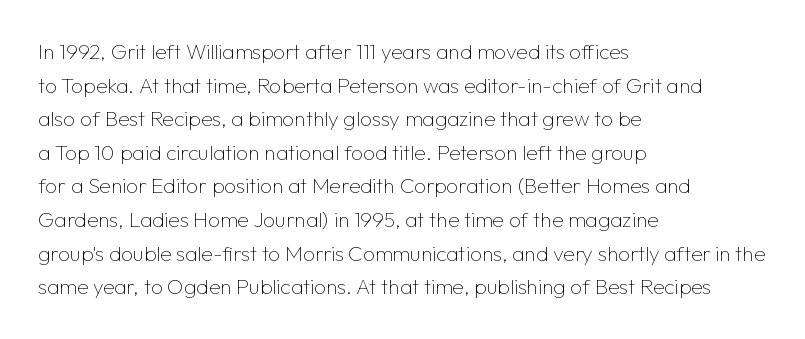
The font's upright variant was chosen for this text. Does the leading feel generous? No, just average. Letters rest on an invisible, unmarked baseline. Heft: none added — not bold. Typeset ragged right — the left edge is the straight one.
